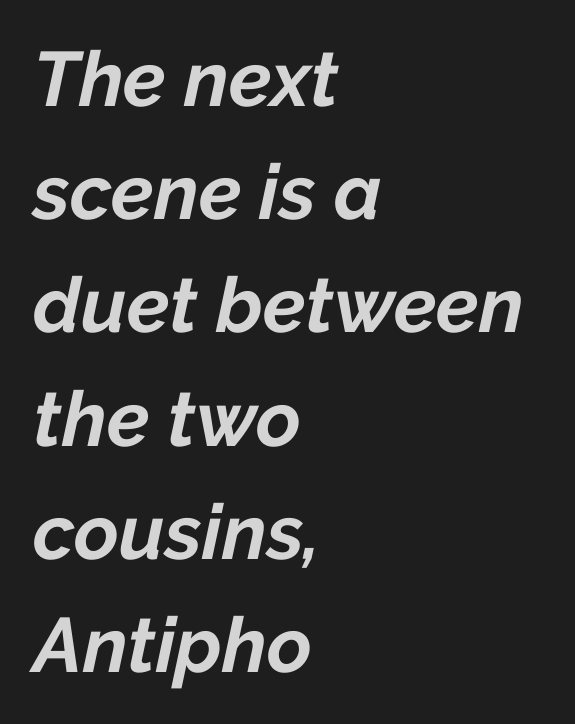
{"italic": "yes", "lean": "right", "slant_degrees": 12, "bold": "yes", "weight": "bold", "width": "normal", "stroke_contrast": "low", "x_height": "medium", "monospaced": "no", "underline": "no", "align": "left", "line_spacing": "normal", "line_spacing_ratio": 1.47, "letter_spacing": "normal", "letter_spacing_em": 0.0, "glyph_px": 77}
